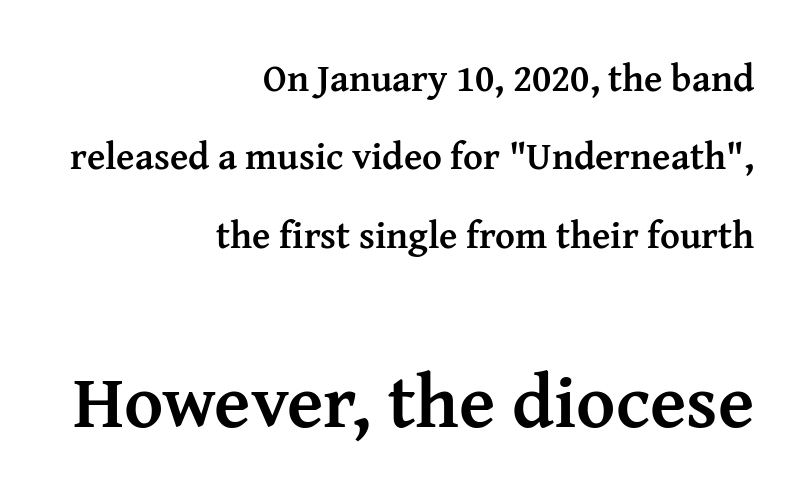
{"serif": "yes", "italic": "no", "bold": "yes", "weight": "semibold", "width": "normal", "stroke_contrast": "medium", "x_height": "medium", "monospaced": "no", "underline": "no", "align": "right", "line_spacing": "loose", "line_spacing_ratio": 2.06, "letter_spacing": "normal", "letter_spacing_em": 0.0, "larger_block": "second", "size_ratio": 1.97, "glyph_px": 75}
